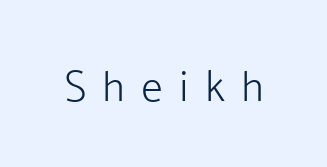
Q: Is the text bold? A: No.
Q: Is the text italic (slanted)? A: No, it is upright.
Q: Is the typeface a serif or a sans-serif typeface? A: Sans-serif.
Q: Is the text underlined? A: No.
Q: Is the spacing between letters normal or unusually wide? A: Unusually wide.
Q: Width (condensed, normal, or wide)? A: Normal.
Q: Stroke contrast? A: Low.
Q: x-height? A: Medium.
Q: Monospaced? A: No.
